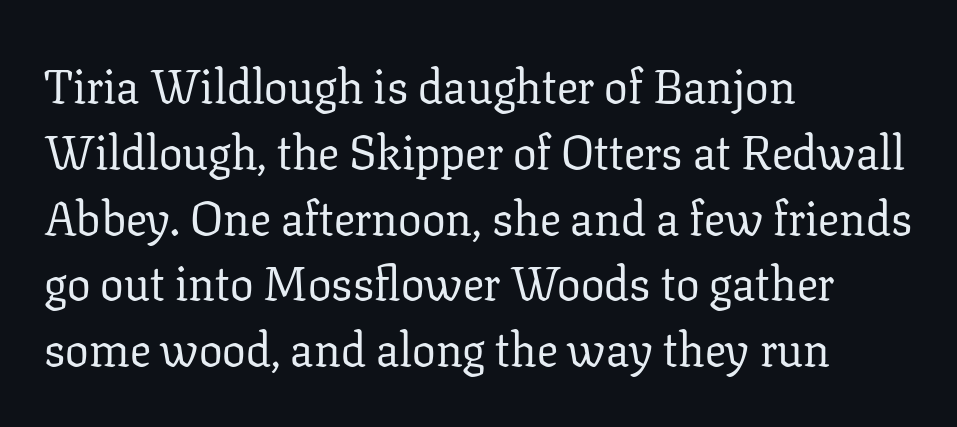
{"serif": "yes", "italic": "no", "bold": "no", "weight": "regular", "width": "normal", "stroke_contrast": "low", "x_height": "medium", "monospaced": "no", "underline": "no", "align": "left", "line_spacing": "normal", "line_spacing_ratio": 1.4, "letter_spacing": "normal", "letter_spacing_em": 0.0, "glyph_px": 47}
